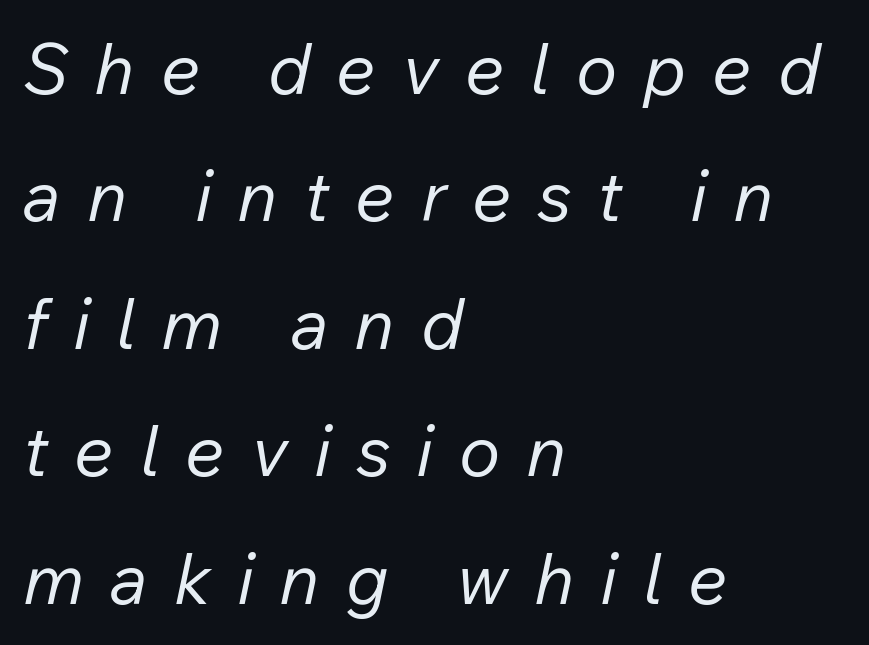
Proportional: the letters do not fall into vertical columns. The type is letterspaced generously, with wide tracking. This reads as an unemphasized weight, regular at the heaviest. It's the slanting kind of type. The lines are quadded left.
